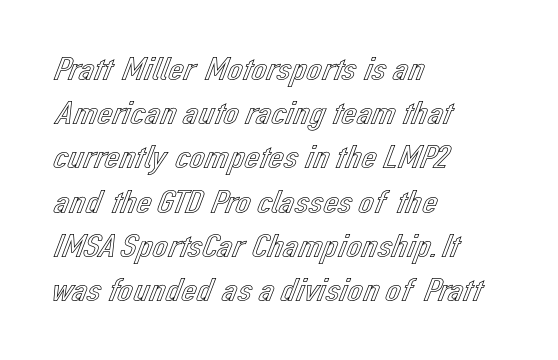
The tracking reads as untouched default to a designer's eye. Regular leading. Each letter keeps its own natural width here, so spacing adapts to shape. These lines stack with their left ends in a neat column.
